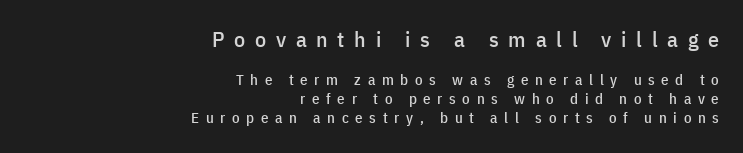
Each new line begins a customary step beneath the previous one. Which chunk is bigger? The first one — the top block dwarfs the bottom. Glyph-to-glyph distance is far greater than everyday printed text. Rule under the text: the space is simply empty. Each line ends at the same right margin while the left side varies. A typesetter would mark this as roman, not italic.
